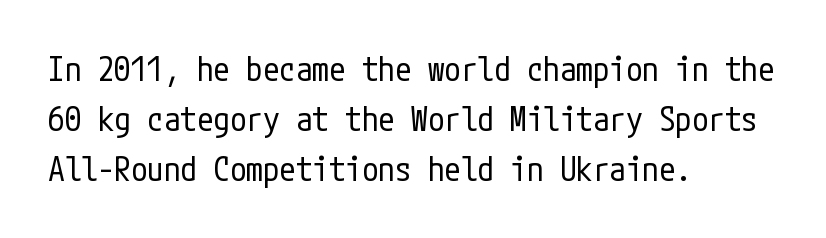
{"serif": "no", "italic": "no", "bold": "no", "weight": "regular", "width": "condensed", "stroke_contrast": "low", "x_height": "medium", "underline": "no", "align": "left", "line_spacing": "normal", "line_spacing_ratio": 1.52, "letter_spacing": "normal", "letter_spacing_em": 0.0, "glyph_px": 33}
